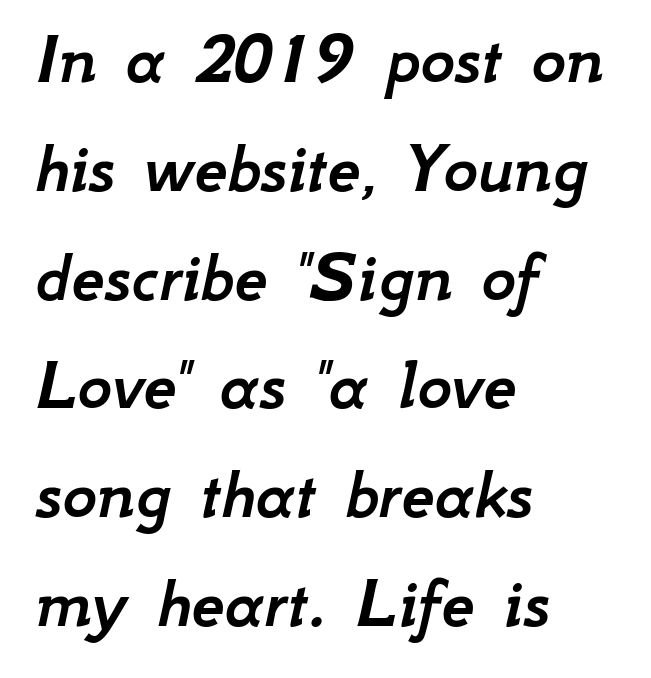
Think of a printed novel: that variable character pitch is what you see here. Only glyphs here, with clear space below each row. Tall strokes in this sample are angled rather than plumb. Look at the tracking — it's just the regular setting, nothing added. The designer left line spacing at the default. Casual observation: everything's shoved over to the left.
